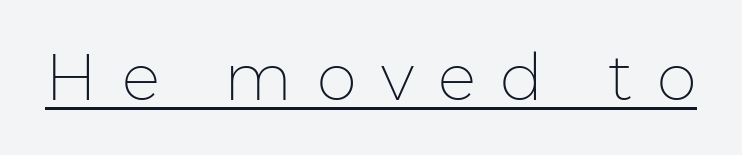
{"serif": "no", "italic": "no", "bold": "no", "weight": "thin", "width": "normal", "stroke_contrast": "low", "x_height": "medium", "monospaced": "no", "underline": "yes", "letter_spacing": "wide", "letter_spacing_em": 0.38, "glyph_px": 64}
